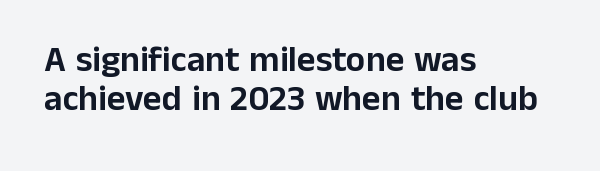
Q: Is the text italic (slanted)? A: No, it is upright.
Q: Is the typeface a serif or a sans-serif typeface? A: Sans-serif.
Q: Is the text underlined? A: No.
Q: How is the paragraph aligned? A: Left-aligned.
Q: Is the spacing between letters normal or unusually wide? A: Normal.
Q: Is the spacing between lines tight, normal or loose? A: Tight.
Q: Width (condensed, normal, or wide)? A: Normal.
Q: Stroke contrast? A: Low.
Q: x-height? A: Medium.
Q: Monospaced? A: No.
